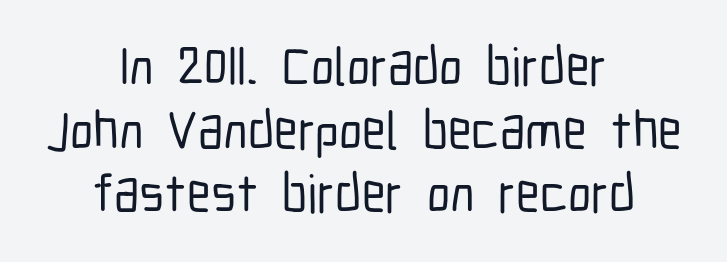
Q: Is the text italic (slanted)? A: No, it is upright.
Q: Is the typeface a serif or a sans-serif typeface? A: Sans-serif.
Q: Is the text underlined? A: No.
Q: How is the paragraph aligned? A: Centered.
Q: Is the spacing between letters normal or unusually wide? A: Normal.
Q: Width (condensed, normal, or wide)? A: Condensed.
Q: Stroke contrast? A: Low.
Q: x-height? A: Medium.
Q: Monospaced? A: No.
